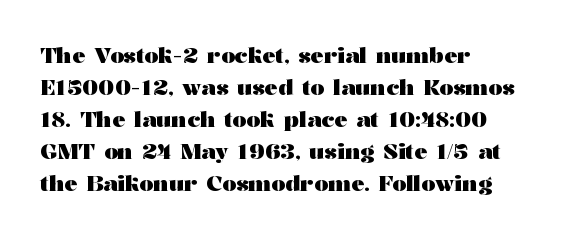
{"italic": "no", "bold": "yes", "underline": "no", "align": "left", "line_spacing": "normal", "line_spacing_ratio": 1.46, "letter_spacing": "normal", "letter_spacing_em": 0.0, "glyph_px": 22}
